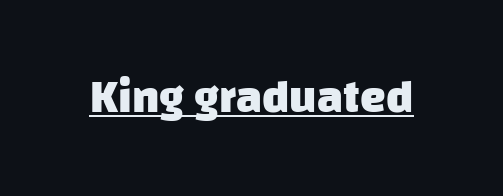
Heavy, bold letterforms. Underlined type. Here the designer chose a conventional face with non-uniform glyph widths. Nobody touched the tracking dial on this one.
